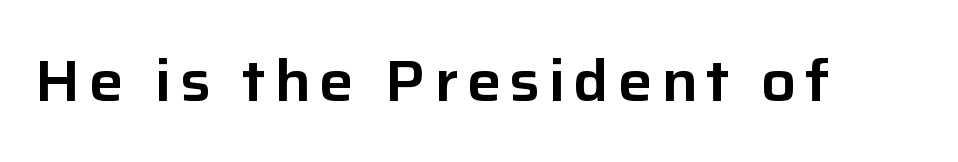
{"serif": "no", "italic": "no", "width": "normal", "stroke_contrast": "low", "x_height": "medium", "monospaced": "no", "underline": "no", "glyph_px": 58}
